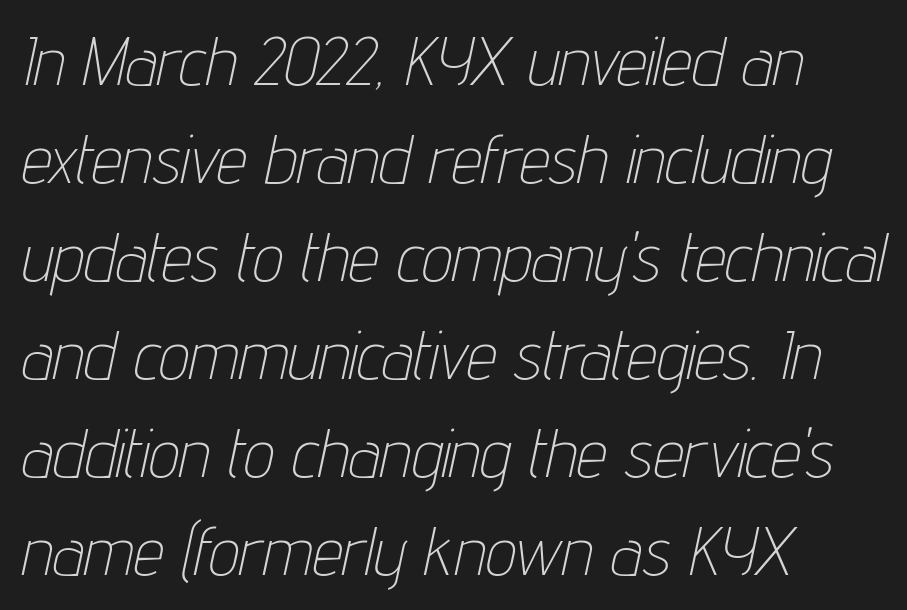
The type is set solid horizontally, with unmodified tracking. The designer left line spacing at the default. A typesetter would mark this as italic. Caption: multi-line text, flush left, ragged right.
